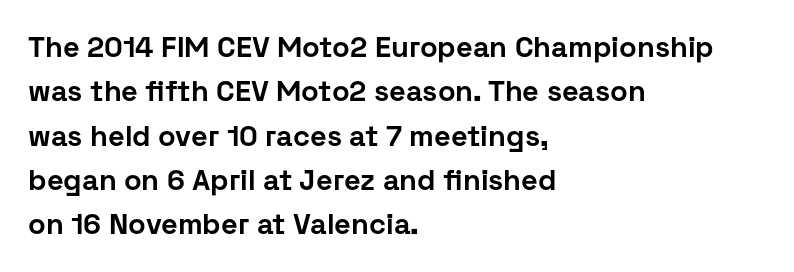
The passage shown is typed in a proportional face where columns would drift. Check where the strokes stop: nothing finishes them off — pure sans. Horizontal alignment here is leftward, the default for most running prose. Rule under the text: the space is simply empty. You'd pick this weight for a headline — it's a proper bold. Horizontal bands of white between lines are of average thickness.
